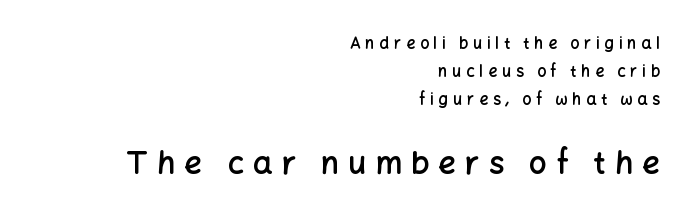
A bit beefed up — I'd call it semibold rather than bold. Vertical strokes here are truly vertical. Check under the words: just untouched page. Casual observation: everything's shoved over to the right. A typesetter would call this proportional, since set widths differ per character. Font category for this specimen: sans-serif.
